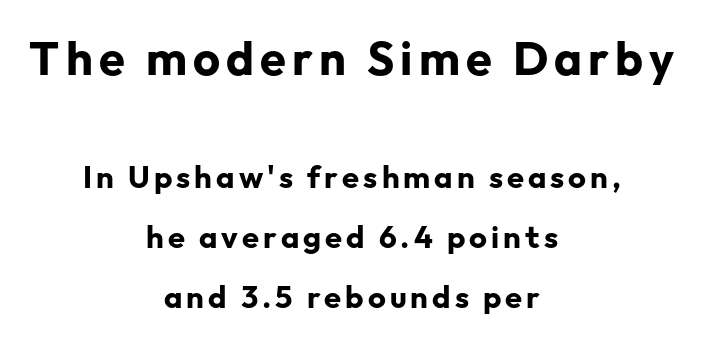
The image shows 47 px bold sans-serif type, upright; set centered, loose line spacing (1.94x), not underlined; the first (top) block is 1.52x larger; low stroke contrast and a medium x-height.
